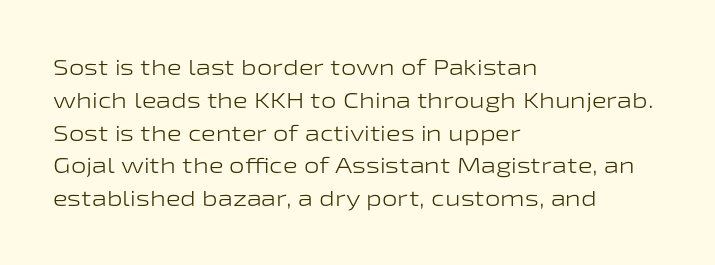
Q: Is the text bold? A: No.
Q: Is the text italic (slanted)? A: No, it is upright.
Q: Is the text underlined? A: No.
Q: How is the paragraph aligned? A: Left-aligned.
Q: Is the spacing between letters normal or unusually wide? A: Normal.
Q: Is the spacing between lines tight, normal or loose? A: Normal.
